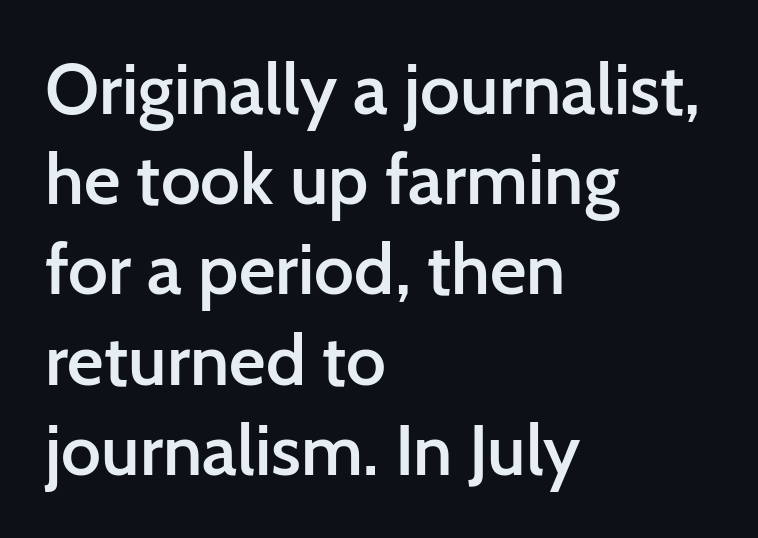
{"serif": "no", "italic": "no", "bold": "semi", "weight": "semibold", "width": "normal", "stroke_contrast": "low", "x_height": "medium", "monospaced": "no", "underline": "no", "align": "left", "line_spacing": "normal", "line_spacing_ratio": 1.27, "letter_spacing": "normal", "letter_spacing_em": 0.0, "glyph_px": 71}
